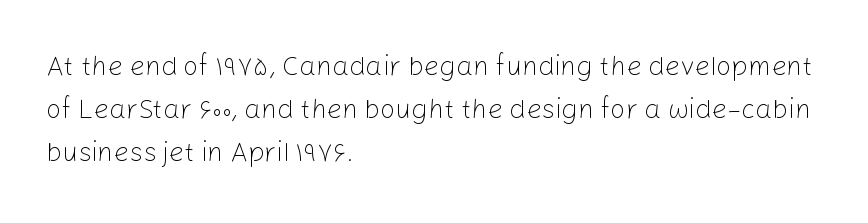
Q: Is the text bold? A: No.
Q: Is the text italic (slanted)? A: No, it is upright.
Q: Is the text underlined? A: No.
Q: How is the paragraph aligned? A: Left-aligned.
Q: Is the spacing between letters normal or unusually wide? A: Normal.
Q: Is the spacing between lines tight, normal or loose? A: Normal.
